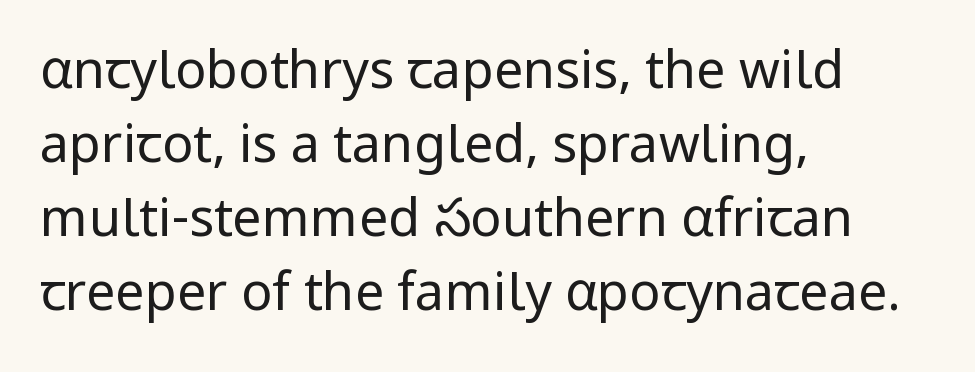
{"serif": "no", "italic": "no", "bold": "no", "weight": "regular", "width": "normal", "stroke_contrast": "low", "x_height": "medium", "monospaced": "no", "underline": "no", "align": "left", "line_spacing": "normal", "line_spacing_ratio": 1.42, "letter_spacing": "normal", "letter_spacing_em": 0.0, "glyph_px": 52}
